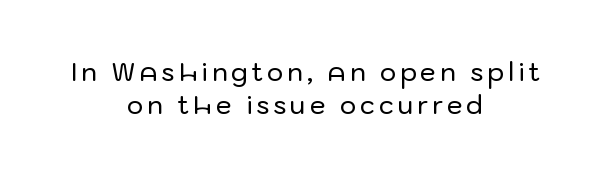
{"italic": "no", "underline": "no", "align": "center", "line_spacing": "normal", "line_spacing_ratio": 1.34, "glyph_px": 25}
